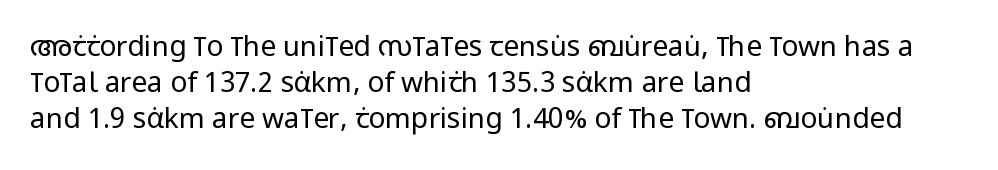
The letters stand straight up with perfectly vertical stems. Does the type have serifs? No, each stem ends abruptly. Spacing verdict: proportional, widths tailored to each character. A normal amount of white space separates one row of letters from the next. Nobody drew a line under any word here.
